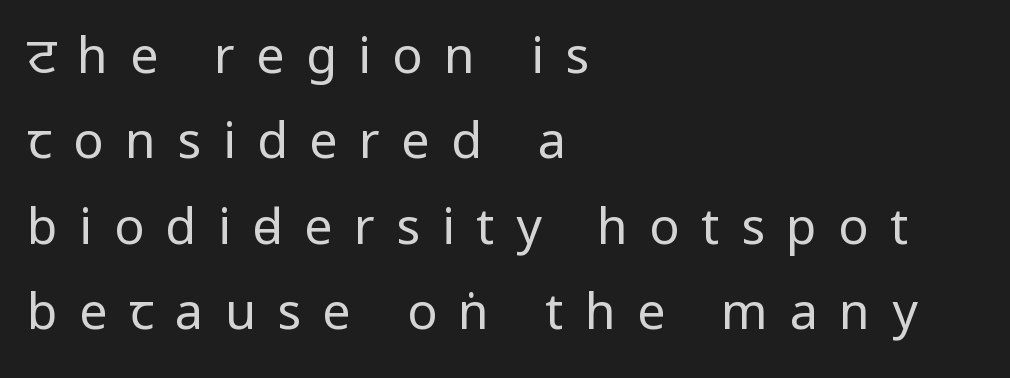
Quick note: underline off. This sample uses expanded letter spacing, leaving extra air between glyphs. Character widths vary here, with narrow letters taking less room than wide ones. The type sits square on the baseline with zero lean. The rag falls on the right side of this text block. The font family rendered here belongs to the sans-serif group.
